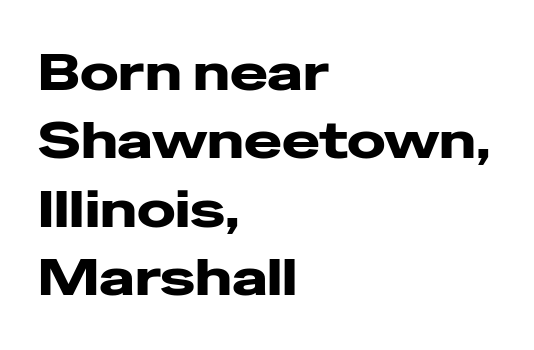
The image shows 51 px wide sans-serif type, upright; set left-aligned, normal line spacing (1.34x), normal letter spacing, not underlined; low stroke contrast and a medium x-height.
